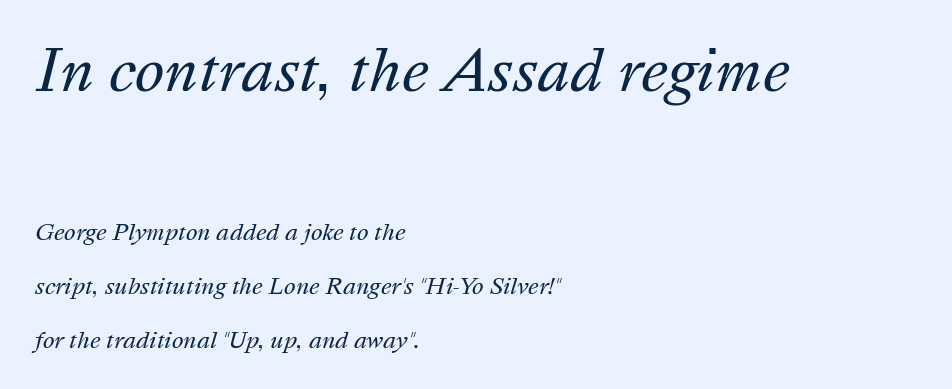
One glance says open: line gaps are wider than usual. Nobody touched the tracking dial on this one. A typesetter would mark this as italic. Scale decreases going downward across the two blocks. These glyphs show unthickened strokes, regular width or finer. Casual observation: everything's shoved over to the left.
